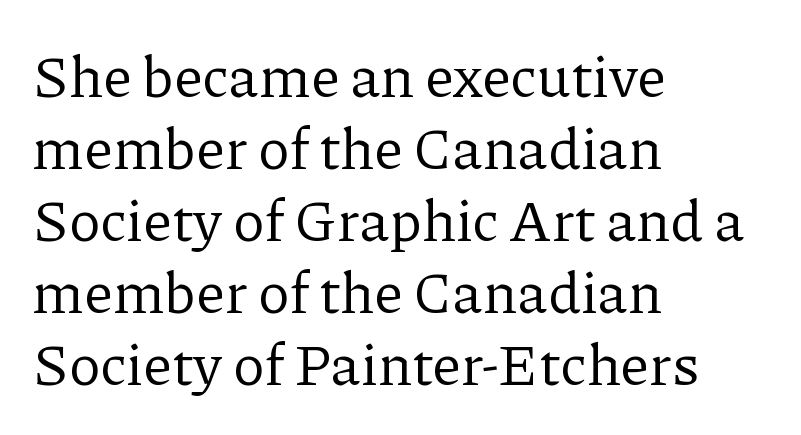
{"serif": "yes", "italic": "no", "bold": "no", "weight": "regular", "width": "normal", "stroke_contrast": "low", "x_height": "medium", "monospaced": "no", "underline": "no", "align": "left", "line_spacing_ratio": 1.24, "letter_spacing": "normal", "letter_spacing_em": 0.0, "glyph_px": 58}
